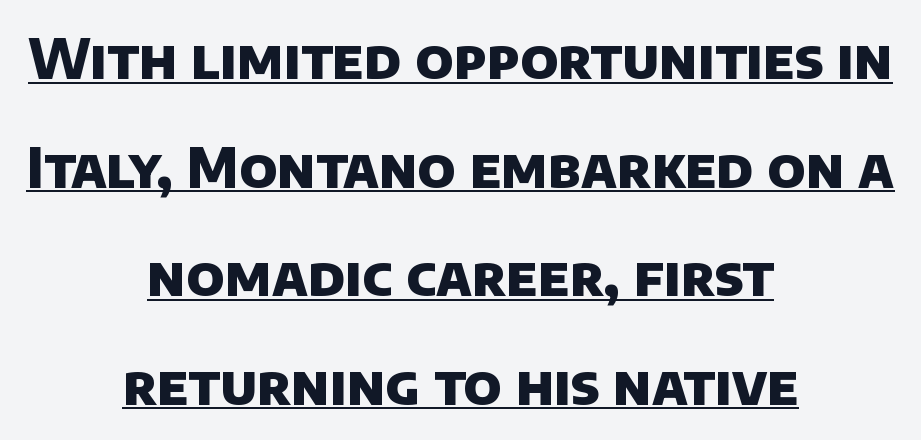
Q: Is the text bold? A: Yes.
Q: Is the typeface a serif or a sans-serif typeface? A: Sans-serif.
Q: Is the text underlined? A: Yes.
Q: How is the paragraph aligned? A: Centered.
Q: Is the spacing between letters normal or unusually wide? A: Normal.
Q: Is the spacing between lines tight, normal or loose? A: Loose.
Q: Width (condensed, normal, or wide)? A: Normal.
Q: Stroke contrast? A: Low.
Q: x-height? A: Large.
Q: Monospaced? A: No.
